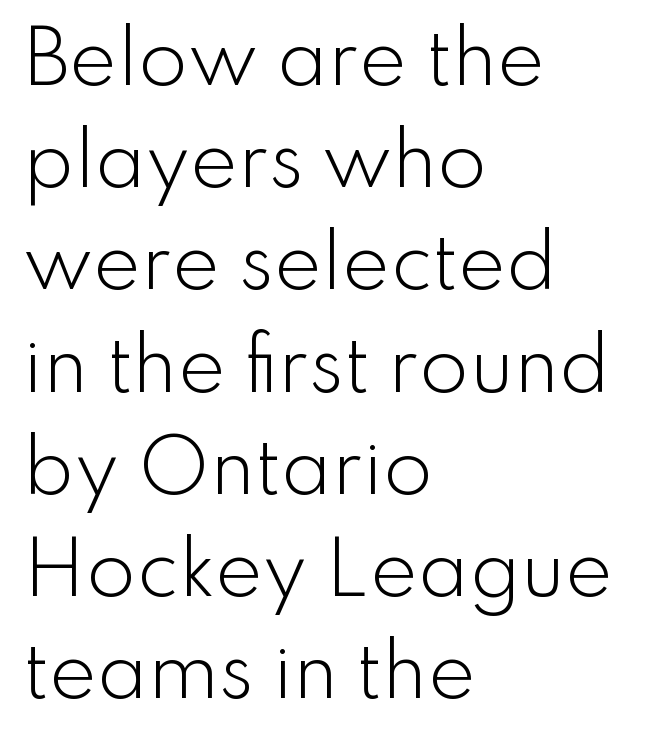
Only glyphs here, with clear space below each row. The face used here is a sans, in the tradition of grotesques and geometrics. The lines are quadded left. Character widths vary here, with narrow letters taking less room than wide ones. These lines keep a tight, regular rhythm from letter to letter. One glance says typical: line gaps are just what's usual.
